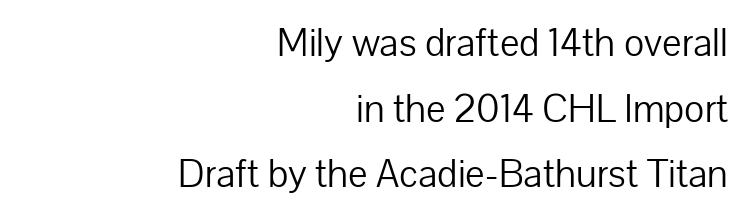
{"serif": "no", "italic": "no", "bold": "no", "weight": "light", "width": "normal", "stroke_contrast": "low", "x_height": "medium", "monospaced": "no", "underline": "no", "align": "right", "line_spacing": "normal", "line_spacing_ratio": 1.6, "letter_spacing": "normal", "letter_spacing_em": 0.0, "glyph_px": 41}
